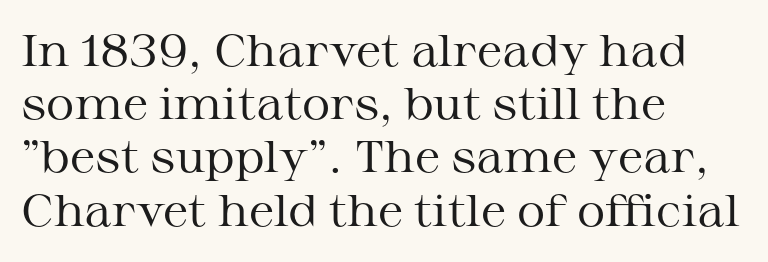
Q: Is the text bold? A: No.
Q: Is the text italic (slanted)? A: No, it is upright.
Q: Is the typeface a serif or a sans-serif typeface? A: Serif.
Q: Is the text underlined? A: No.
Q: How is the paragraph aligned? A: Left-aligned.
Q: Is the spacing between letters normal or unusually wide? A: Normal.
Q: Width (condensed, normal, or wide)? A: Wide.
Q: Stroke contrast? A: Medium.
Q: x-height? A: Medium.
Q: Monospaced? A: No.
